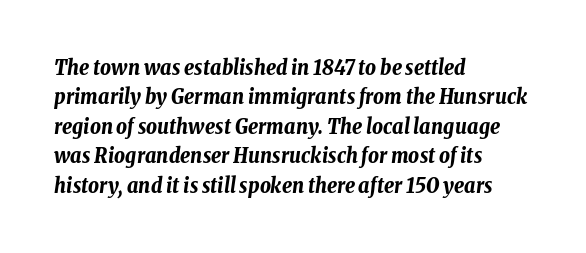
Q: Is the text bold? A: Yes.
Q: Is the text italic (slanted)? A: Yes, it leans right by about 8 degrees.
Q: Is the text underlined? A: No.
Q: How is the paragraph aligned? A: Left-aligned.
Q: Is the spacing between letters normal or unusually wide? A: Normal.
Q: Is the spacing between lines tight, normal or loose? A: Normal.
